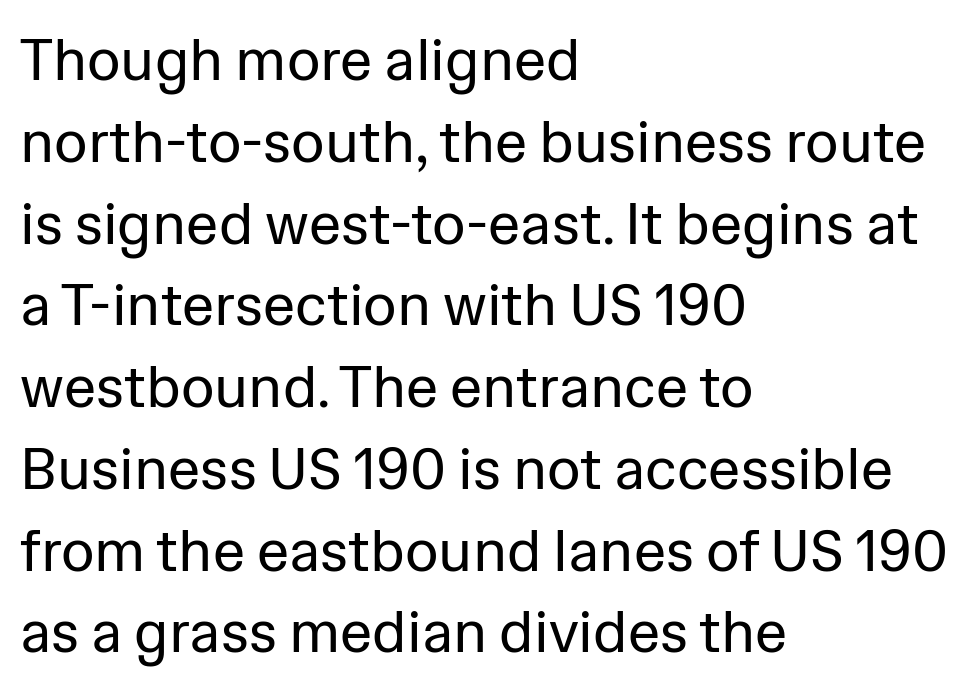
The image shows 58 px regular-weight sans-serif type, upright; set left-aligned, normal line spacing (1.41x), normal letter spacing, not underlined; low stroke contrast and a medium x-height.
